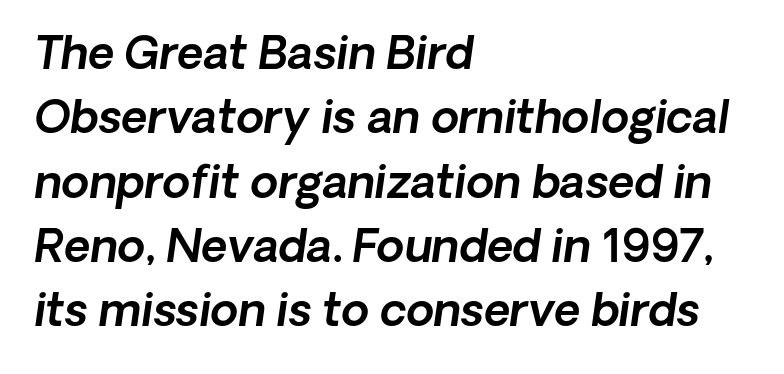
Does extra space separate the letters? No, they use regular spacing. A student would call this left alignment; a typographer would say flush left, rag right. The foot of each line stays bare and open. A typesetter would call this leading conventional body-copy spacing. A typesetter would mark this as italic. Each letter keeps its own natural width here, so spacing adapts to shape.
